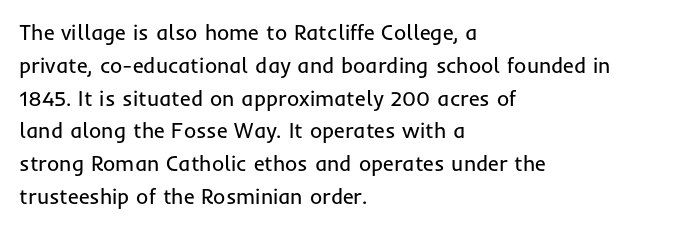
Upright lettering throughout. The rows are spaced the way most documents space them. These lines stack with their left ends in a neat column. The space beneath each line is pristine and unruled. This sample uses plain, unmodified letter spacing. Stem width sits at or under what a default text font uses.
